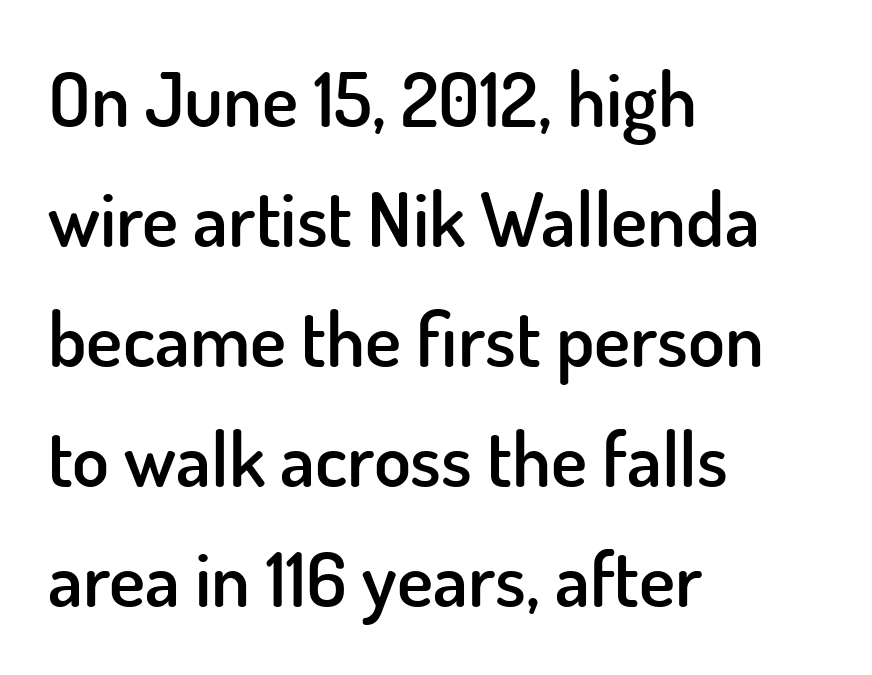
{"serif": "no", "italic": "no", "bold": "semi", "weight": "semibold", "width": "normal", "stroke_contrast": "low", "x_height": "small", "monospaced": "no", "underline": "no", "align": "left", "line_spacing": "normal", "line_spacing_ratio": 1.58, "letter_spacing": "normal", "letter_spacing_em": 0.0, "glyph_px": 76}
